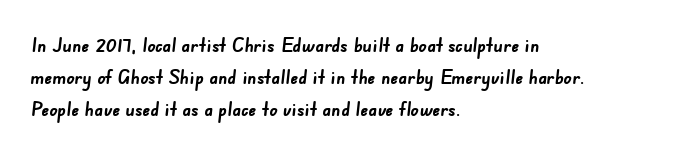
Q: Is the text bold? A: Yes.
Q: Is the text underlined? A: No.
Q: How is the paragraph aligned? A: Left-aligned.
Q: Is the spacing between letters normal or unusually wide? A: Normal.
Q: Is the spacing between lines tight, normal or loose? A: Normal.
